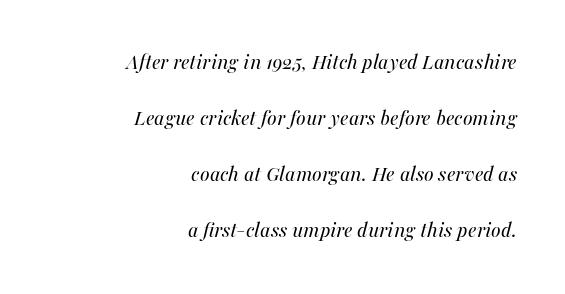
{"italic": "yes", "lean": "right", "slant_degrees": 16, "bold": "no", "underline": "no", "align": "right", "line_spacing": "loose", "line_spacing_ratio": 2.44, "letter_spacing": "normal", "letter_spacing_em": 0.0, "glyph_px": 23}
